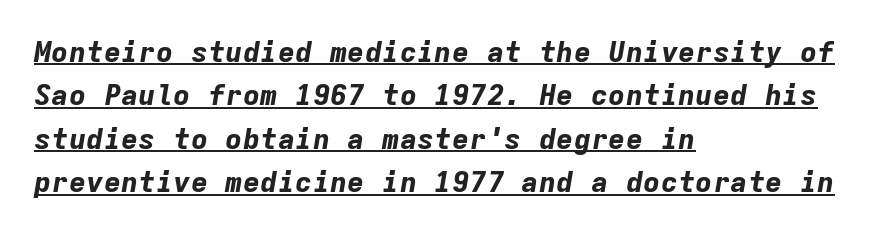
Q: Is the text bold? A: Yes.
Q: Is the text italic (slanted)? A: Yes, it leans right by about 9 degrees.
Q: Is the text underlined? A: Yes.
Q: How is the paragraph aligned? A: Left-aligned.
Q: Is the spacing between letters normal or unusually wide? A: Normal.
Q: Is the spacing between lines tight, normal or loose? A: Normal.
Q: Width (condensed, normal, or wide)? A: Normal.
Q: Stroke contrast? A: Low.
Q: x-height? A: Medium.
Q: Monospaced? A: Yes.
